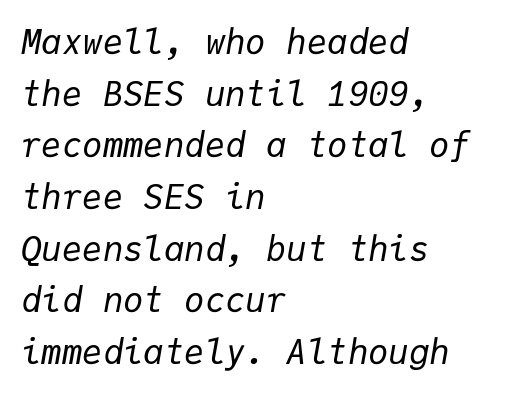
{"italic": "yes", "lean": "right", "slant_degrees": 9, "bold": "no", "weight": "regular", "width": "normal", "stroke_contrast": "low", "x_height": "medium", "monospaced": "yes", "underline": "no", "align": "left", "line_spacing": "normal", "line_spacing_ratio": 1.52, "letter_spacing": "normal", "letter_spacing_em": 0.0, "glyph_px": 34}
